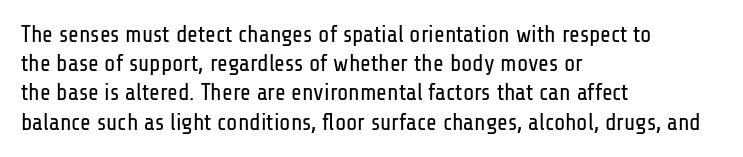
The image shows 23 px text type, upright; set left-aligned, normal line spacing (1.27x), normal letter spacing, not underlined.
